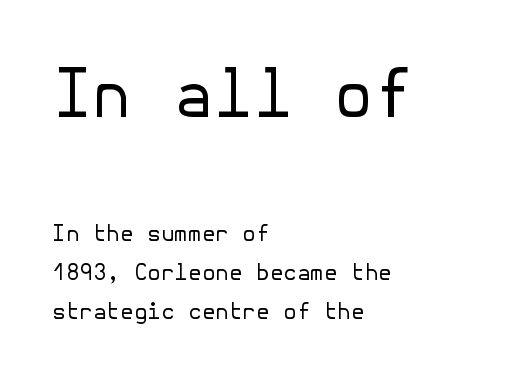
Q: Is the text bold? A: No.
Q: Is the text italic (slanted)? A: No, it is upright.
Q: Is the typeface a serif or a sans-serif typeface? A: Sans-serif.
Q: Is the text underlined? A: No.
Q: How is the paragraph aligned? A: Left-aligned.
Q: Is the spacing between letters normal or unusually wide? A: Normal.
Q: Which block of text is set in a larger size, the first (top) or the second (bottom)? A: The first (top) one.
Q: Width (condensed, normal, or wide)? A: Normal.
Q: Stroke contrast? A: Low.
Q: x-height? A: Medium.
